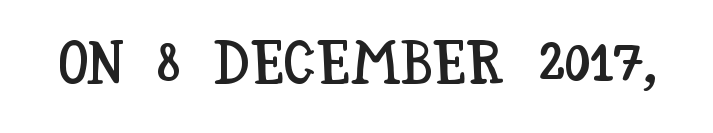
The image shows 61 px condensed type, upright; set normal letter spacing, not underlined; low stroke contrast and a large x-height.
